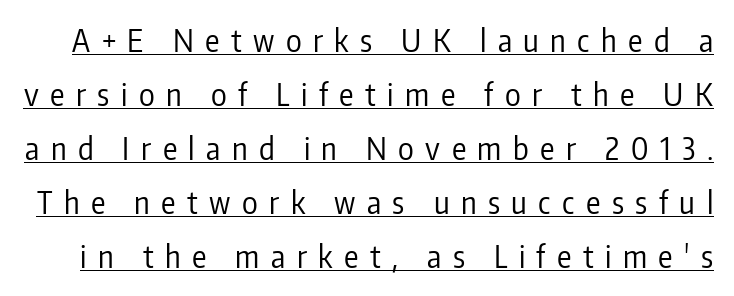
The specimen reads as upright at a glance. What stands out about the letter spacing? Its width — letters are far apart. Spacing verdict: proportional, widths tailored to each character. This sample uses a sans-serif face.
